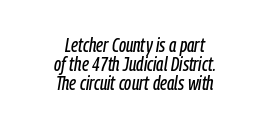
The image shows 20 px text type, italic (leaning right); set centered, tight line spacing (0.96x), normal letter spacing, not underlined.
